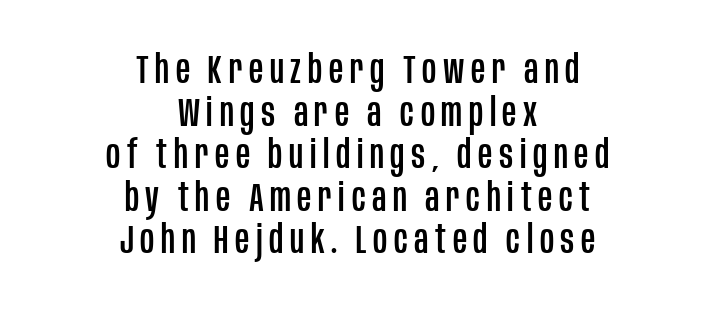
The image shows 39 px condensed sans-serif type, upright; set centered, tight line spacing (1.09x), not underlined; low stroke contrast and a large x-height.
